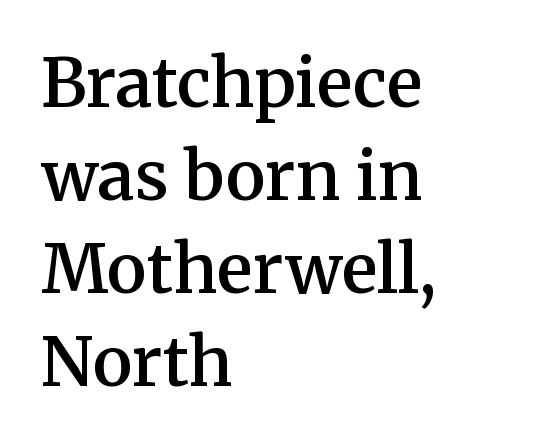
Q: Is the text bold? A: Semi-bold.
Q: Is the text italic (slanted)? A: No, it is upright.
Q: Is the typeface a serif or a sans-serif typeface? A: Serif.
Q: Is the text underlined? A: No.
Q: How is the paragraph aligned? A: Left-aligned.
Q: Is the spacing between letters normal or unusually wide? A: Normal.
Q: Is the spacing between lines tight, normal or loose? A: Normal.
Q: Width (condensed, normal, or wide)? A: Normal.
Q: Stroke contrast? A: Medium.
Q: x-height? A: Medium.
Q: Monospaced? A: No.
